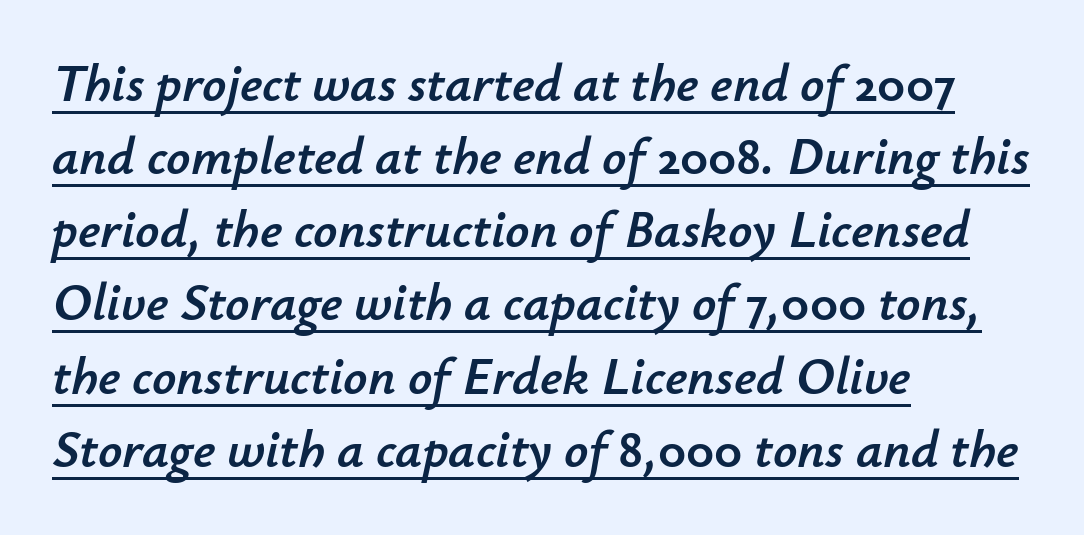
{"italic": "yes", "lean": "right", "slant_degrees": 12, "width": "normal", "stroke_contrast": "low", "x_height": "small", "monospaced": "no", "underline": "yes", "align": "left", "line_spacing": "normal", "line_spacing_ratio": 1.38, "letter_spacing": "normal", "letter_spacing_em": 0.0, "glyph_px": 53}
